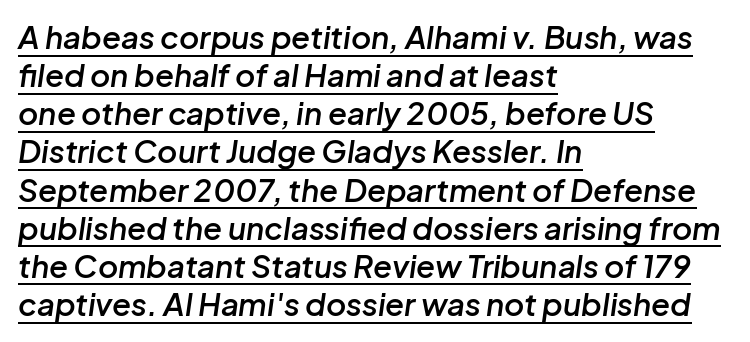
The image shows 31 px semibold type, italic (leaning right); set left-aligned, line spacing 1.23x, normal letter spacing, underlined; low stroke contrast and a medium x-height.
